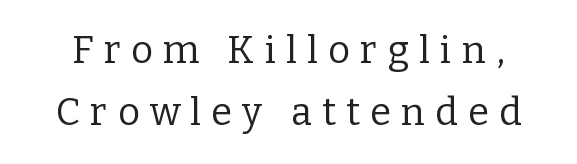
The lettering stays uniformly vertical, giving the passage a roman look. Beneath every word, the page is bare. Note the varied advance widths — an 'i' is clearly narrower than an 'm'. Spacing between characters has been opened up far beyond the box default. Small tapered or slab feet sit at the stroke ends, so this counts as serif. Stroke thickness stays within the range of a standard reading face or lighter.
